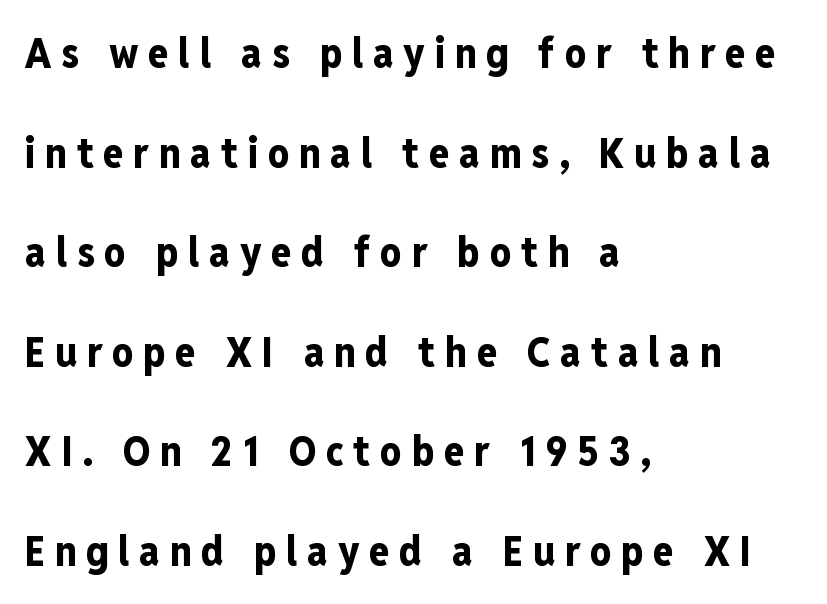
{"serif": "no", "italic": "no", "bold": "yes", "weight": "bold", "width": "condensed", "stroke_contrast": "low", "x_height": "medium", "monospaced": "no", "underline": "no", "align": "left", "line_spacing": "loose", "line_spacing_ratio": 2.37, "letter_spacing": "wide", "letter_spacing_em": 0.23, "glyph_px": 42}
